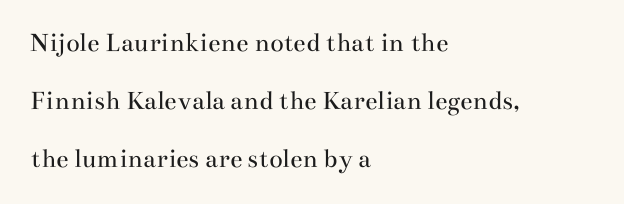
{"serif": "yes", "italic": "no", "bold": "no", "weight": "regular", "width": "wide", "stroke_contrast": "medium", "x_height": "small", "monospaced": "no", "underline": "no", "align": "left", "line_spacing": "loose", "line_spacing_ratio": 2.07, "letter_spacing": "normal", "letter_spacing_em": 0.0, "glyph_px": 28}
